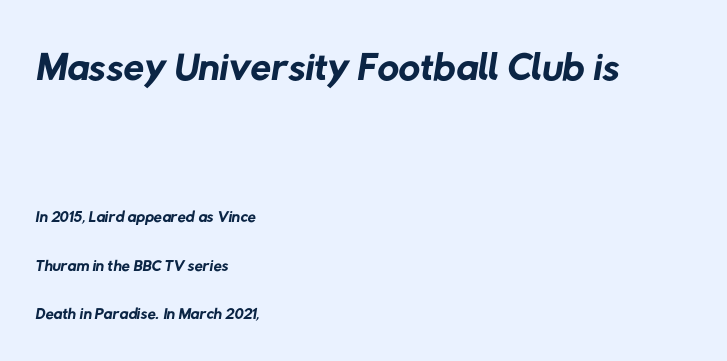
{"serif": "no", "bold": "no", "weight": "regular", "width": "normal", "stroke_contrast": "low", "x_height": "medium", "monospaced": "no", "underline": "no", "align": "left", "line_spacing": "loose", "line_spacing_ratio": 2.02, "letter_spacing": "normal", "letter_spacing_em": 0.0, "larger_block": "first", "size_ratio": 2.5, "glyph_px": 60}
